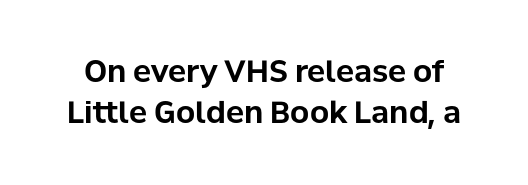
{"serif": "no", "italic": "no", "bold": "yes", "weight": "bold", "width": "normal", "stroke_contrast": "low", "x_height": "medium", "monospaced": "no", "underline": "no", "line_spacing": "normal", "line_spacing_ratio": 1.38, "letter_spacing": "normal", "letter_spacing_em": 0.0, "glyph_px": 30}
